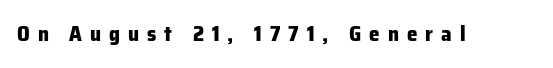
Only glyphs here, with clear space below each row. Spacing between characters has been opened up far beyond the box default. Nope, not italic — everything's standing straight. How heavy is the stroke? Heavy — this is a bold.
